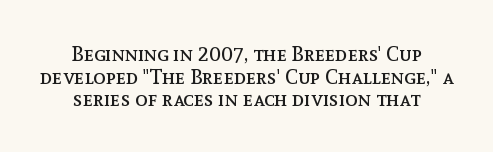
Q: Is the text bold? A: No.
Q: Is the text italic (slanted)? A: No, it is upright.
Q: Is the text underlined? A: No.
Q: How is the paragraph aligned? A: Centered.
Q: Is the spacing between letters normal or unusually wide? A: Normal.
Q: Is the spacing between lines tight, normal or loose? A: Tight.
